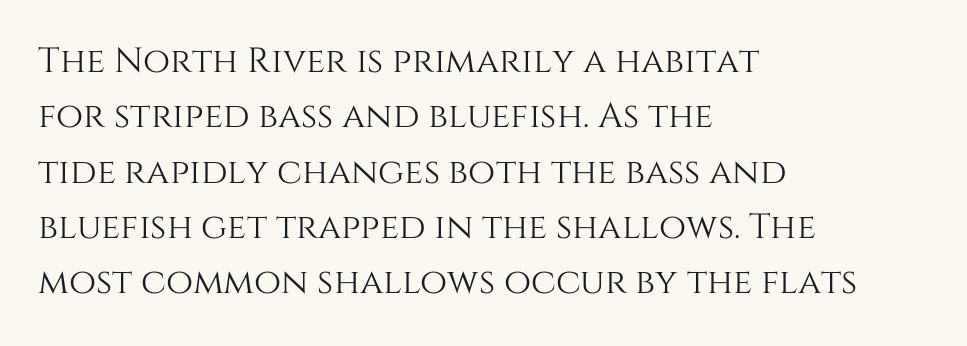
The image shows 35 px text type, upright; set left-aligned, normal line spacing (1.58x), normal letter spacing, not underlined; medium stroke contrast and a large x-height.
